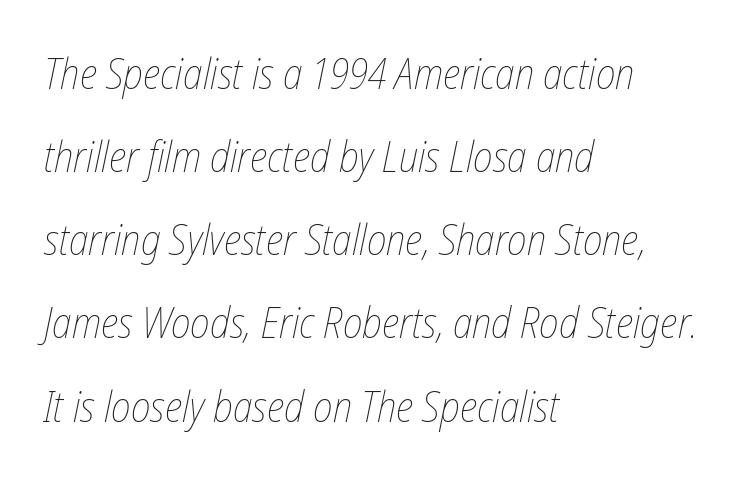
The image shows 42 px thin, condensed type, italic (leaning right); set left-aligned, loose line spacing (1.98x), normal letter spacing, not underlined; low stroke contrast and a medium x-height.
